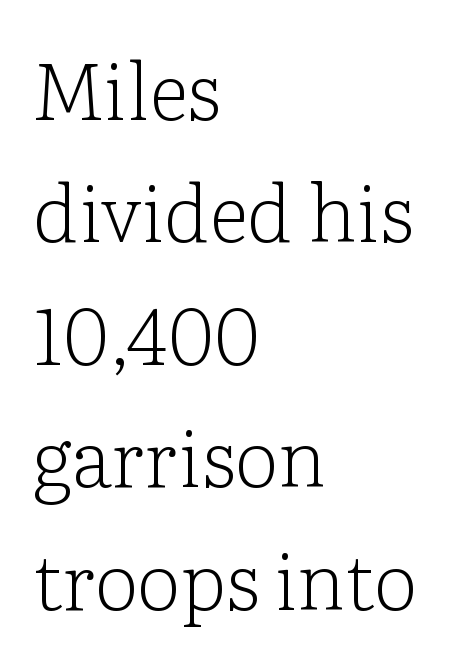
Q: Is the text bold? A: No.
Q: Is the text italic (slanted)? A: No, it is upright.
Q: Is the typeface a serif or a sans-serif typeface? A: Serif.
Q: Is the text underlined? A: No.
Q: How is the paragraph aligned? A: Left-aligned.
Q: Is the spacing between letters normal or unusually wide? A: Normal.
Q: Is the spacing between lines tight, normal or loose? A: Normal.
Q: Width (condensed, normal, or wide)? A: Normal.
Q: Stroke contrast? A: Low.
Q: x-height? A: Medium.
Q: Monospaced? A: No.
